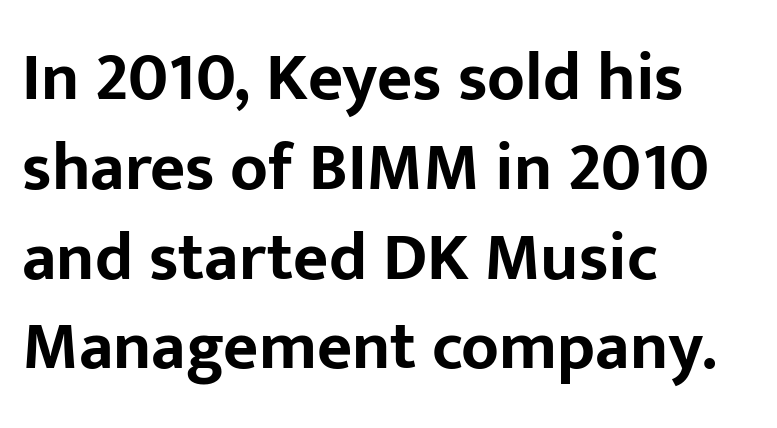
{"serif": "no", "italic": "no", "bold": "yes", "weight": "bold", "width": "normal", "stroke_contrast": "low", "x_height": "medium", "monospaced": "no", "underline": "no", "align": "left", "line_spacing": "normal", "line_spacing_ratio": 1.32, "letter_spacing": "normal", "letter_spacing_em": 0.0, "glyph_px": 68}
